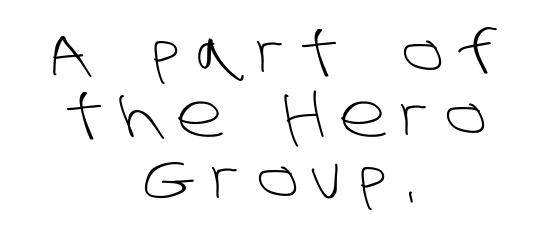
{"serif": "no", "bold": "no", "weight": "light", "width": "normal", "stroke_contrast": "low", "x_height": "large", "monospaced": "no", "underline": "no", "align": "center", "line_spacing": "tight", "line_spacing_ratio": 1.05, "letter_spacing": "wide", "letter_spacing_em": 0.24, "glyph_px": 60}
